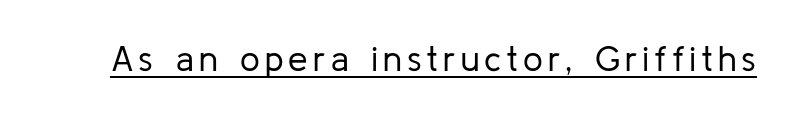
The image shows 35 px regular-weight sans-serif type, upright; set underlined; low stroke contrast and a medium x-height.
